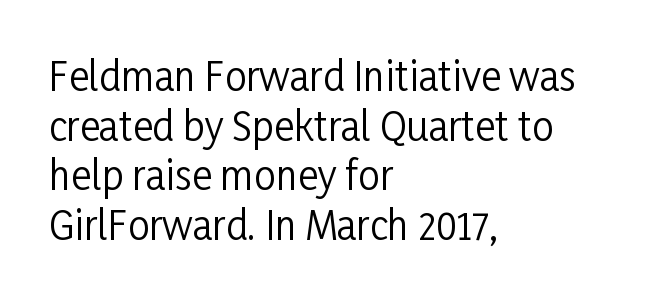
The face looks like a standard text weight, possibly lighter. The glyphs in this specimen are sans serif. Spacing verdict: proportional, widths tailored to each character. Type without underlining. The vertical gap from one line to the next is medium. The compositor pushed each line to the left boundary.
